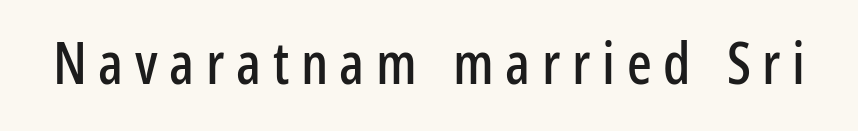
Character widths vary here, with narrow letters taking less room than wide ones. These lines have a slow, spaced-out rhythm from letter to letter. The letters carry no serifs — their stems end cleanly without finishing strokes. Characters remain perfectly vertical along every line.
